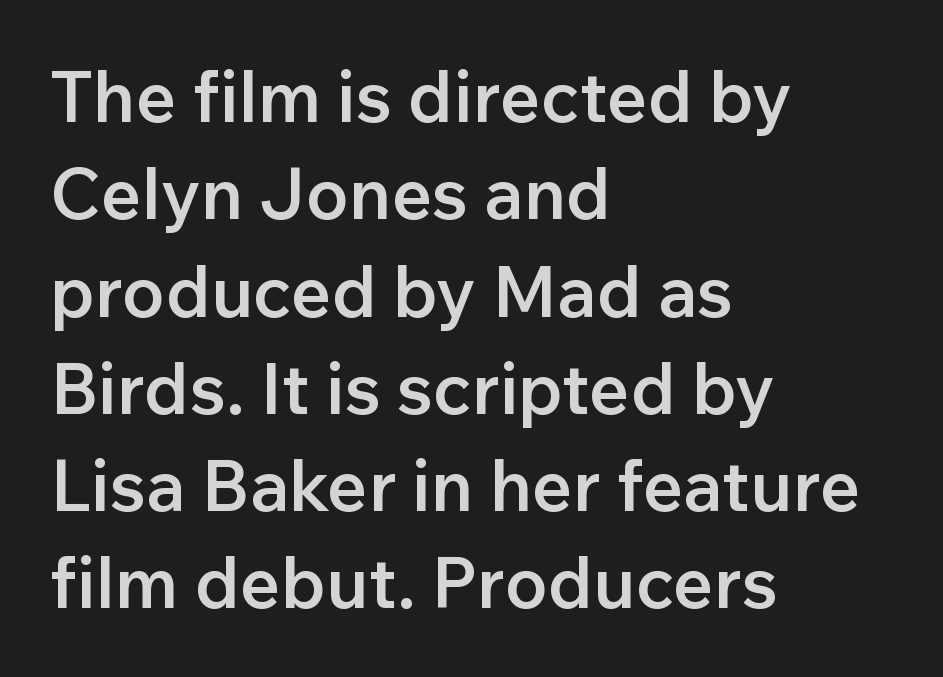
Q: Is the text bold? A: Semi-bold.
Q: Is the text italic (slanted)? A: No, it is upright.
Q: Is the typeface a serif or a sans-serif typeface? A: Sans-serif.
Q: Is the text underlined? A: No.
Q: How is the paragraph aligned? A: Left-aligned.
Q: Is the spacing between letters normal or unusually wide? A: Normal.
Q: Is the spacing between lines tight, normal or loose? A: Normal.
Q: Width (condensed, normal, or wide)? A: Normal.
Q: Stroke contrast? A: Low.
Q: x-height? A: Medium.
Q: Monospaced? A: No.
